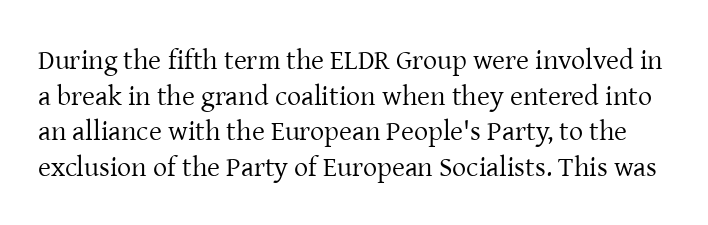
{"serif": "yes", "italic": "no", "bold": "no", "weight": "regular", "width": "normal", "stroke_contrast": "low", "x_height": "medium", "monospaced": "no", "underline": "no", "line_spacing": "normal", "line_spacing_ratio": 1.27, "letter_spacing": "normal", "letter_spacing_em": 0.0, "glyph_px": 28}
